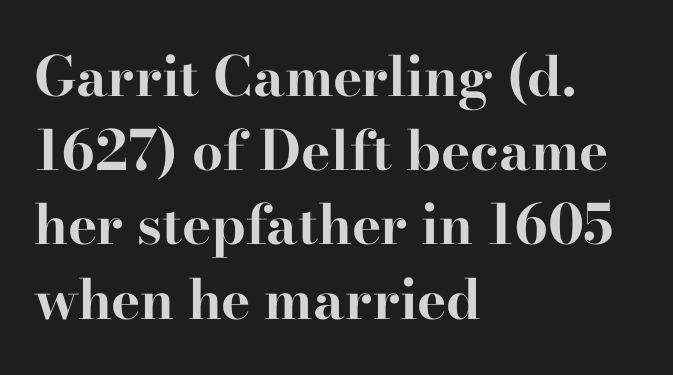
Typeset ragged right — the left edge is the straight one. This sample uses plain, unmodified letter spacing. Typesetter's note: full bold, strokes at maximum text heaviness. Is there any slant? The stems are plumb. Students, observe: this is what conventionally led text looks like. This sample has the flowing, uneven cadence of proportional lettering.
